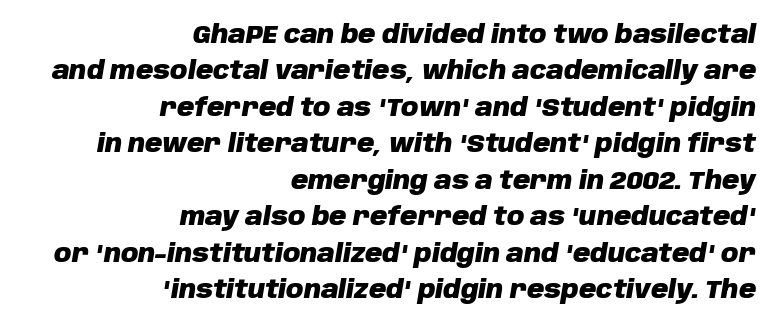
The image shows 24 px bold type, italic (leaning right); set right-aligned, normal line spacing (1.52x), normal letter spacing, not underlined.
